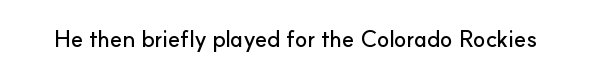
The image shows 23 px text type, upright; set normal letter spacing, not underlined.
